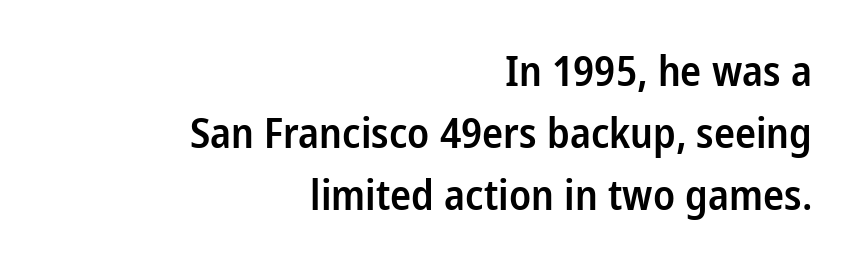
What's the leading like? Ordinary, nothing unusual. The type family on display is of the sans-serif kind. This sample is right-justified, so line beginnings fall wherever the words allow. Clear beneath every line of the passage. Posture: straight, roman, zero tilt.
